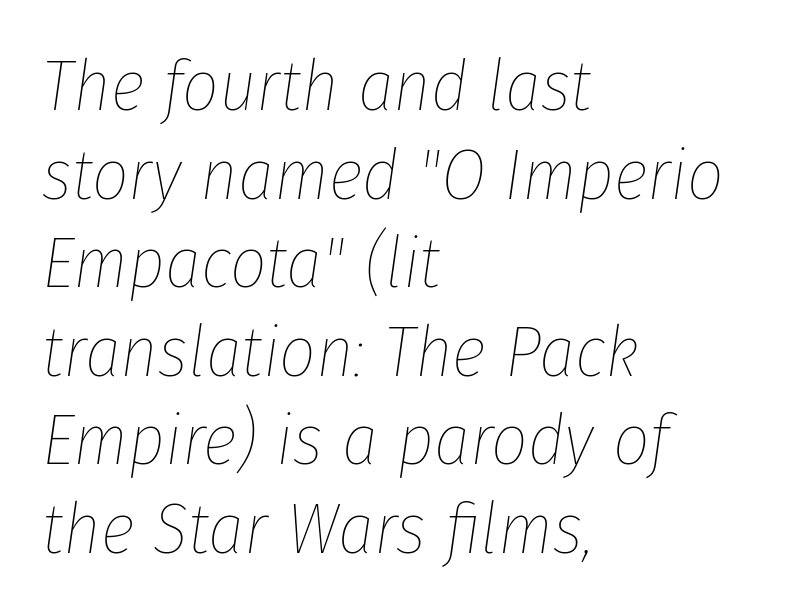
Q: Is the text bold? A: No.
Q: Is the text italic (slanted)? A: Yes, it leans right by about 8 degrees.
Q: Is the text underlined? A: No.
Q: How is the paragraph aligned? A: Left-aligned.
Q: Is the spacing between letters normal or unusually wide? A: Normal.
Q: Width (condensed, normal, or wide)? A: Condensed.
Q: Stroke contrast? A: Low.
Q: x-height? A: Medium.
Q: Monospaced? A: No.
